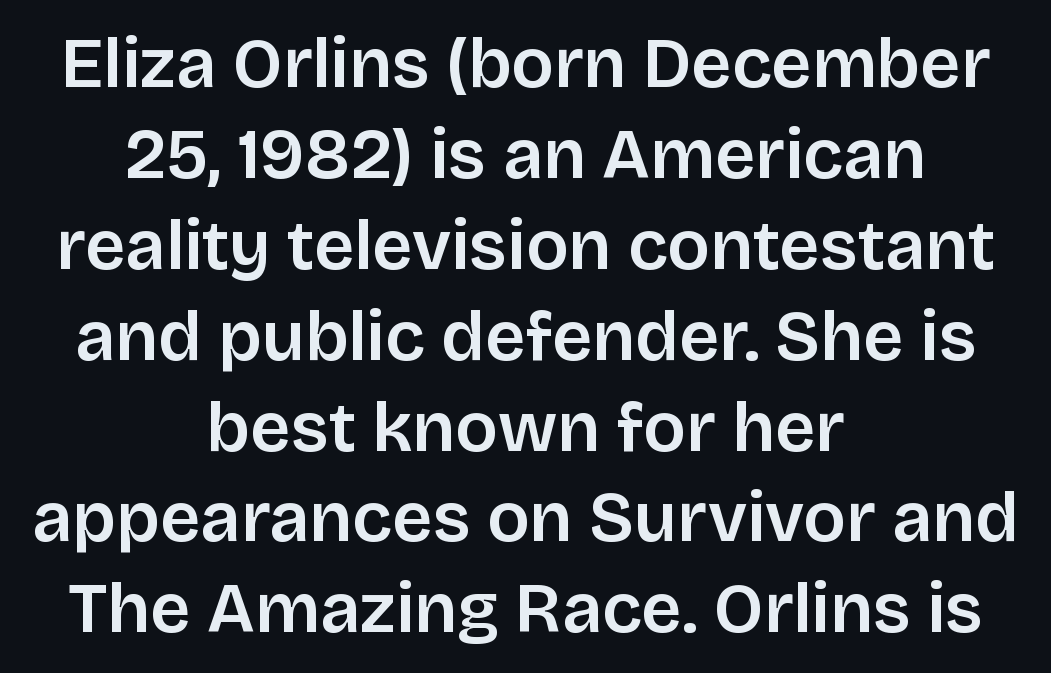
The image shows 71 px semibold sans-serif type, upright; set centered, normal line spacing (1.28x), normal letter spacing, not underlined; low stroke contrast and a large x-height.
